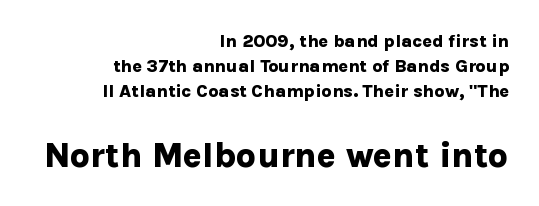
It's the straight-up-and-down kind of type. A typesetter would call this leading conventional body-copy spacing. The ragged edge is on the left, which tells us the setting is flush right. Bigger letters appear in the bottom chunk; the top chunk is reduced. Unmarked baselines from the first word to the last. This sample uses a sans-serif face.
